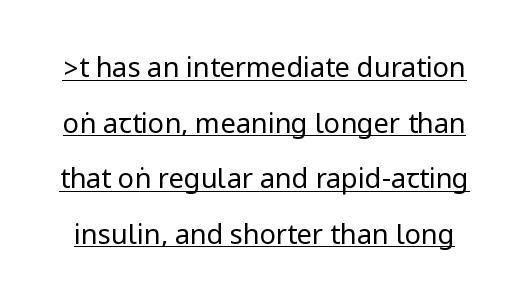
These lines stand farther apart than default settings would place them. Students, observe the line beneath the letters — that is underlining. The letters stand straight up with perfectly vertical stems. Is the letter spacing exaggerated? No — it looks like the ordinary default. Weight: in the light-to-regular range.
